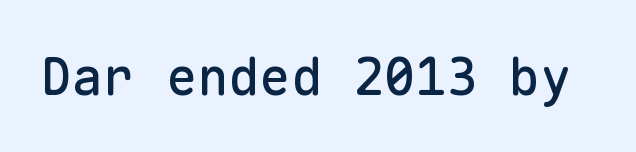
Q: Is the text italic (slanted)? A: No, it is upright.
Q: Is the typeface a serif or a sans-serif typeface? A: Sans-serif.
Q: Is the text underlined? A: No.
Q: Is the spacing between letters normal or unusually wide? A: Normal.
Q: Width (condensed, normal, or wide)? A: Normal.
Q: Stroke contrast? A: Low.
Q: x-height? A: Medium.
Q: Monospaced? A: Yes.
